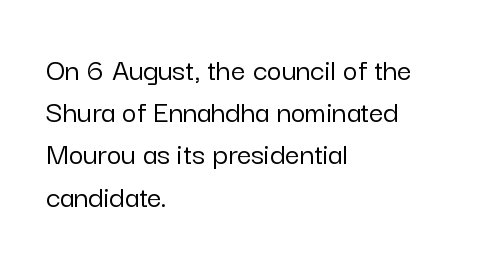
The image shows 32 px sans-serif type, upright; set left-aligned, normal line spacing (1.32x), normal letter spacing, not underlined; low stroke contrast and a medium x-height.
